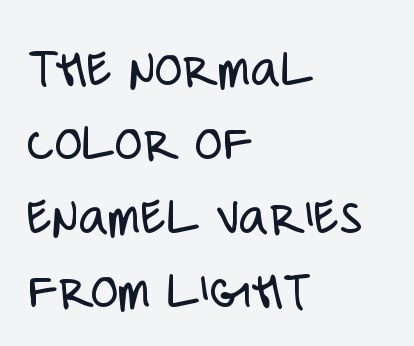
Q: Is the text bold? A: No.
Q: Is the text italic (slanted)? A: No, it is upright.
Q: Is the typeface a serif or a sans-serif typeface? A: Sans-serif.
Q: Is the text underlined? A: No.
Q: How is the paragraph aligned? A: Left-aligned.
Q: Is the spacing between letters normal or unusually wide? A: Normal.
Q: Is the spacing between lines tight, normal or loose? A: Normal.
Q: Width (condensed, normal, or wide)? A: Condensed.
Q: Stroke contrast? A: Low.
Q: x-height? A: Large.
Q: Monospaced? A: No.
